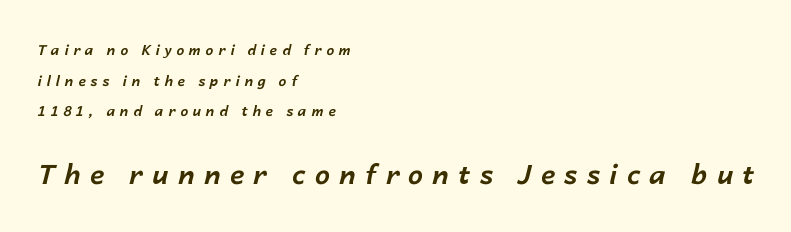
A clean baseline with only descenders dipping below it. What stands out about the letter spacing? Its width — letters are far apart. These two chunks differ in scale, with the bottom chunk taking the larger measure. A typesetter would mark this as italic.
